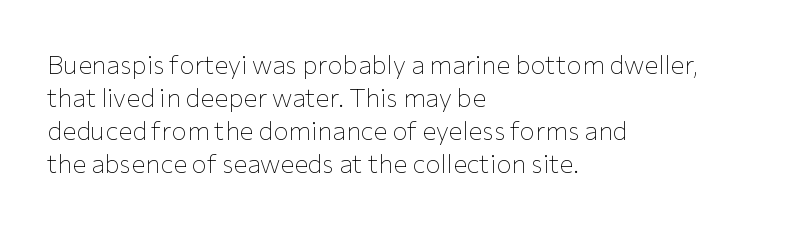
Q: Is the text bold? A: No.
Q: Is the text italic (slanted)? A: No, it is upright.
Q: Is the text underlined? A: No.
Q: How is the paragraph aligned? A: Left-aligned.
Q: Is the spacing between letters normal or unusually wide? A: Normal.
Q: Is the spacing between lines tight, normal or loose? A: Normal.
